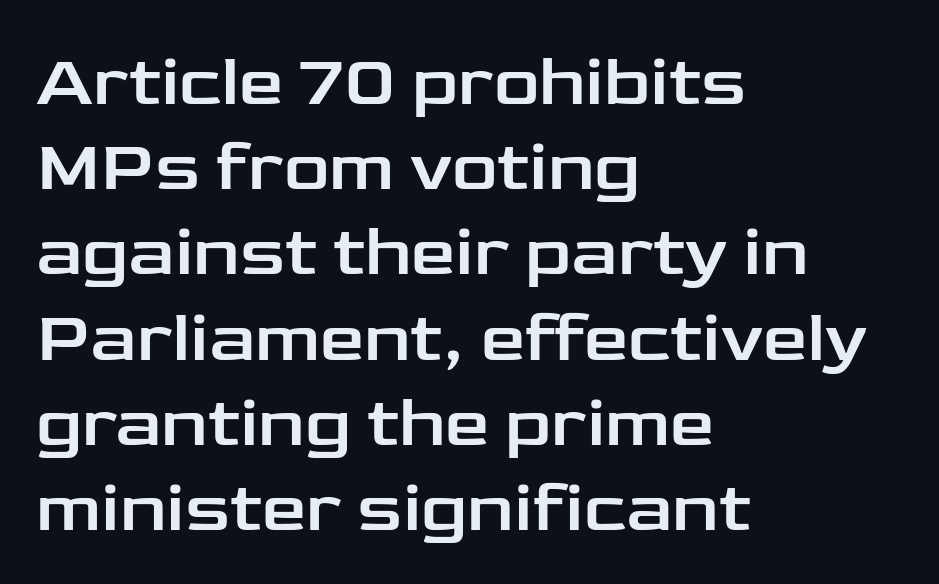
{"serif": "no", "italic": "no", "width": "wide", "stroke_contrast": "low", "x_height": "medium", "monospaced": "no", "underline": "no", "align": "left", "line_spacing_ratio": 1.2, "letter_spacing": "normal", "letter_spacing_em": 0.0, "glyph_px": 71}
